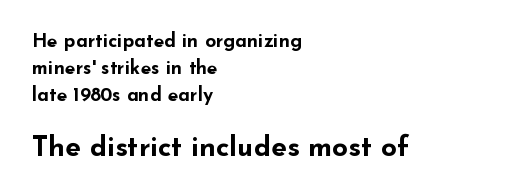
A typesetter would call this proportional, since set widths differ per character. Reading down the column, the eye jumps a familiar distance to each next line. The string is rendered with underlining switched off. These words are printed bold, with thick strokes throughout. The passage shown begins with its smaller block and ends with its larger one. Rendered with straight, roman letterforms.
